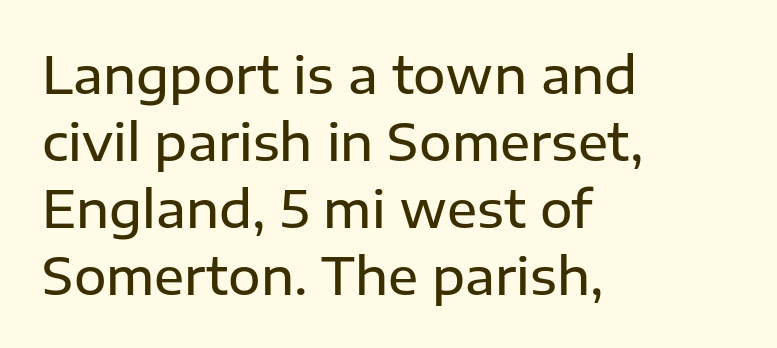
The image shows 50 px semibold sans-serif type, upright; set left-aligned, normal line spacing (1.34x), normal letter spacing, not underlined; low stroke contrast and a medium x-height.
